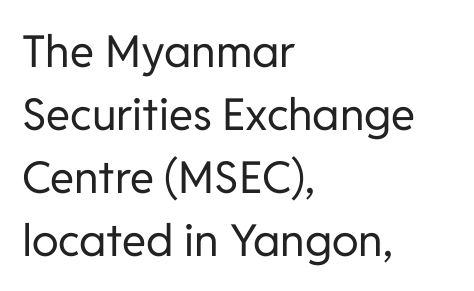
The image shows 44 px regular-weight sans-serif type, upright; set left-aligned, normal line spacing (1.43x), normal letter spacing, not underlined; low stroke contrast and a medium x-height.
